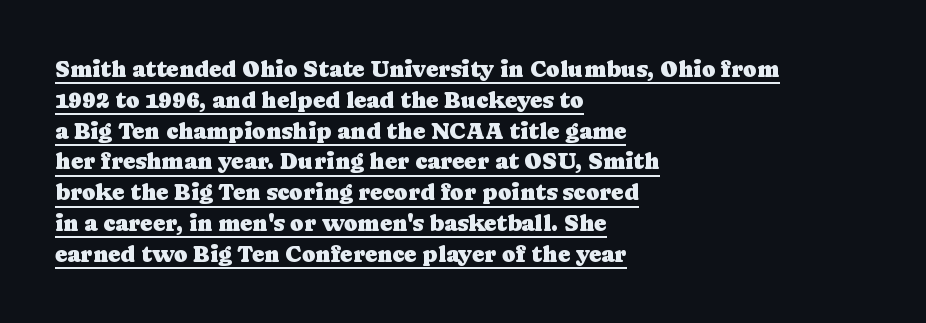
Q: Is the text italic (slanted)? A: No, it is upright.
Q: Is the text underlined? A: Yes.
Q: How is the paragraph aligned? A: Left-aligned.
Q: Is the spacing between letters normal or unusually wide? A: Normal.
Q: Is the spacing between lines tight, normal or loose? A: Normal.
